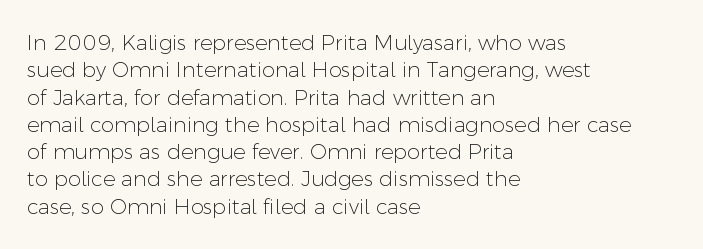
{"italic": "no", "bold": "no", "underline": "no", "align": "left", "line_spacing": "normal", "line_spacing_ratio": 1.3, "letter_spacing": "normal", "letter_spacing_em": 0.0, "glyph_px": 21}
